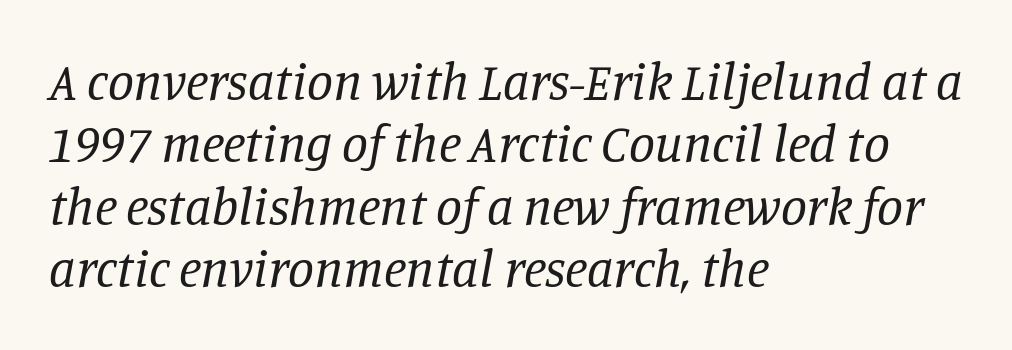
Q: Is the text bold? A: No.
Q: Is the text italic (slanted)? A: Yes, it leans right by about 11 degrees.
Q: Is the typeface a serif or a sans-serif typeface? A: Serif.
Q: Is the text underlined? A: No.
Q: How is the paragraph aligned? A: Left-aligned.
Q: Is the spacing between letters normal or unusually wide? A: Normal.
Q: Width (condensed, normal, or wide)? A: Normal.
Q: Stroke contrast? A: Low.
Q: x-height? A: Large.
Q: Monospaced? A: No.
